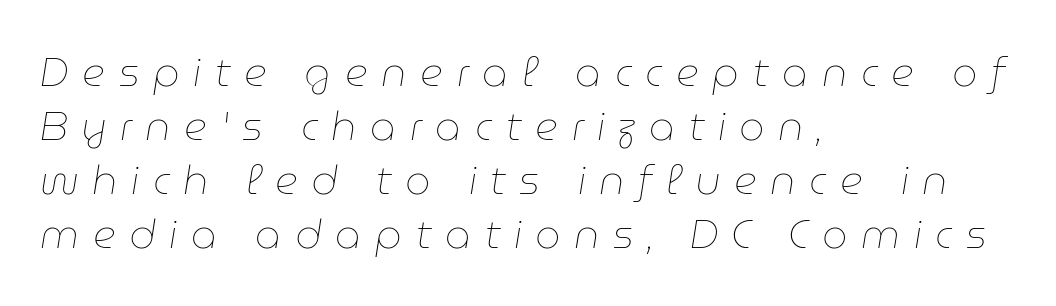
The image shows 40 px thin type, italic (leaning right); set left-aligned, normal line spacing (1.35x), unusually wide letter spacing (+0.34 em), not underlined; low stroke contrast and a medium x-height.
